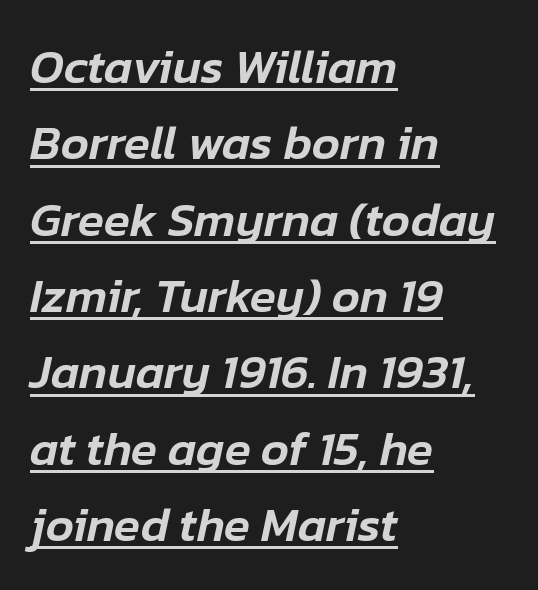
{"italic": "yes", "lean": "right", "slant_degrees": 12, "width": "normal", "stroke_contrast": "low", "x_height": "medium", "monospaced": "no", "underline": "yes", "align": "left", "line_spacing": "normal", "line_spacing_ratio": 1.59, "letter_spacing": "normal", "letter_spacing_em": 0.0, "glyph_px": 48}
